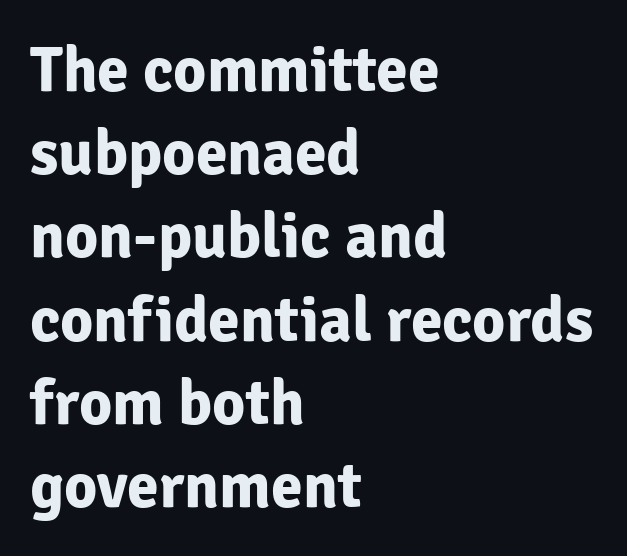
The image shows 64 px bold sans-serif type, upright; set left-aligned, normal line spacing (1.3x), normal letter spacing, not underlined; low stroke contrast and a medium x-height.
